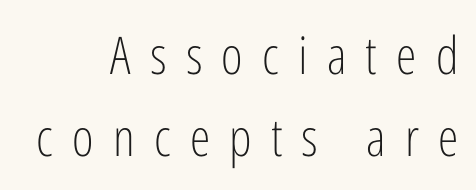
Q: Is the text bold? A: No.
Q: Is the text italic (slanted)? A: No, it is upright.
Q: Is the typeface a serif or a sans-serif typeface? A: Sans-serif.
Q: Is the text underlined? A: No.
Q: How is the paragraph aligned? A: Right-aligned.
Q: Is the spacing between letters normal or unusually wide? A: Unusually wide.
Q: Is the spacing between lines tight, normal or loose? A: Normal.
Q: Width (condensed, normal, or wide)? A: Condensed.
Q: Stroke contrast? A: Low.
Q: x-height? A: Medium.
Q: Monospaced? A: No.
